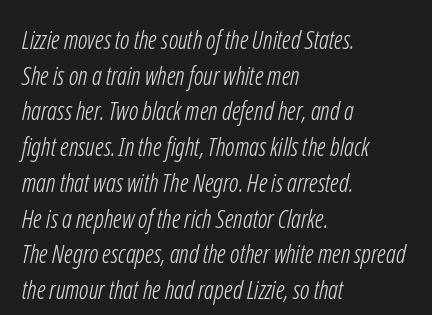
The line-height multiplier appears to be the usual default. Descenders hang freely into open space. These lines are set flush left with a ragged right edge. The weight would be labelled regular, book, light, or lighter still.
